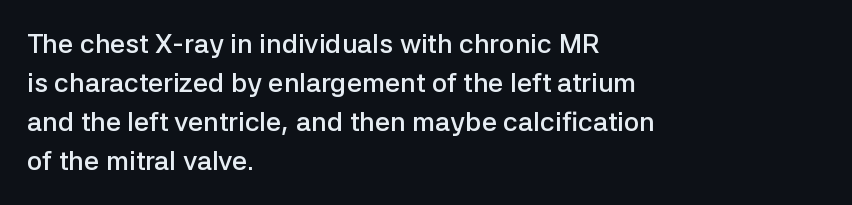
{"italic": "no", "bold": "semi", "underline": "no", "align": "left", "line_spacing": "normal", "line_spacing_ratio": 1.45, "letter_spacing": "normal", "letter_spacing_em": 0.0, "glyph_px": 27}
